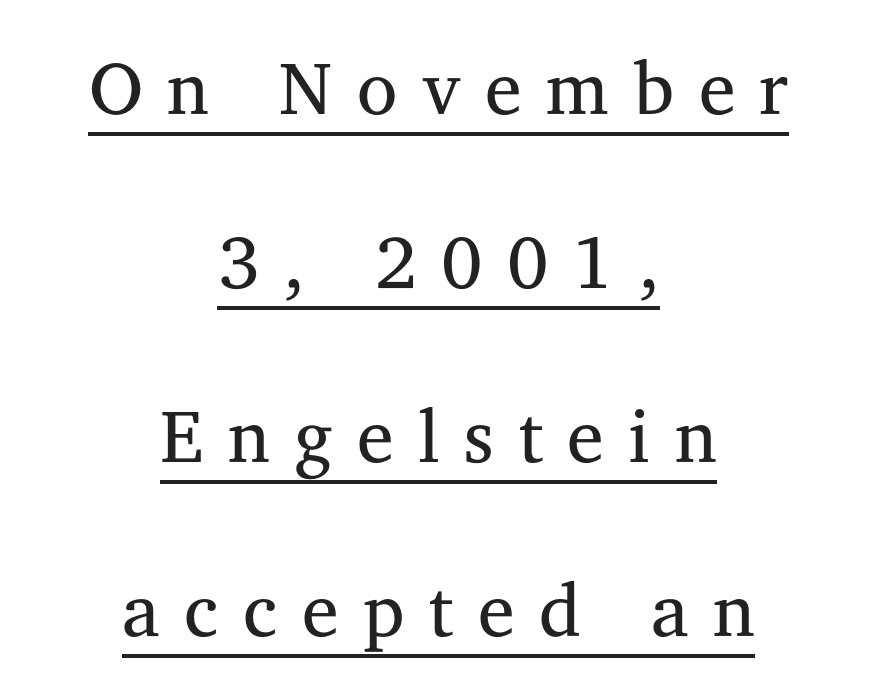
The image shows 74 px regular-weight serif type, upright; set centered, loose line spacing (2.35x), unusually wide letter spacing (+0.33 em), underlined; medium stroke contrast and a medium x-height.
